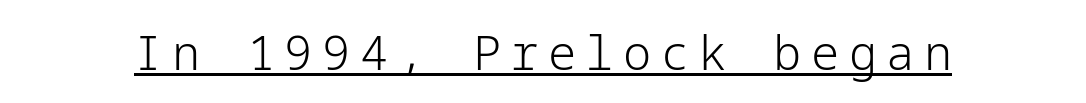
The image shows 47 px light sans-serif type, upright; set unusually wide letter spacing (+0.2 em), underlined; low stroke contrast and a medium x-height.
